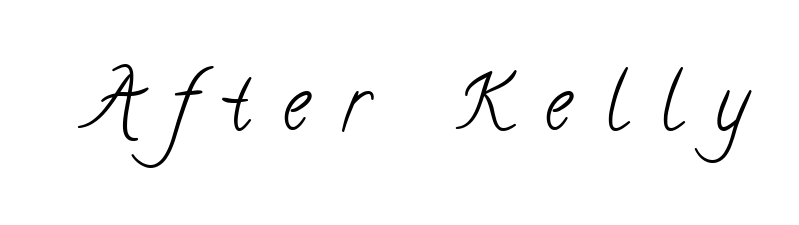
The image shows 77 px light, condensed serif type; set unusually wide letter spacing (+0.42 em), not underlined; low stroke contrast and a small x-height.
